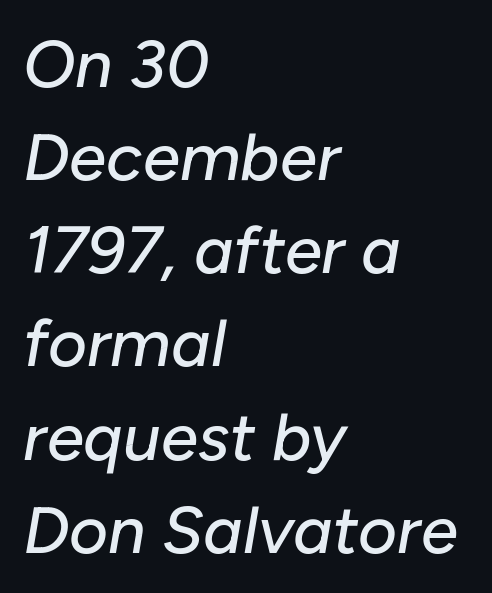
Q: Is the text italic (slanted)? A: Yes, it leans right by about 10 degrees.
Q: Is the text underlined? A: No.
Q: How is the paragraph aligned? A: Left-aligned.
Q: Is the spacing between letters normal or unusually wide? A: Normal.
Q: Is the spacing between lines tight, normal or loose? A: Normal.
Q: Width (condensed, normal, or wide)? A: Normal.
Q: Stroke contrast? A: Low.
Q: x-height? A: Medium.
Q: Monospaced? A: No.
